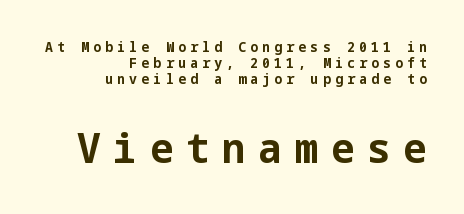
{"serif": "no", "italic": "no", "bold": "yes", "weight": "bold", "width": "normal", "stroke_contrast": "low", "x_height": "medium", "underline": "no", "align": "right", "line_spacing": "tight", "line_spacing_ratio": 1.14, "letter_spacing": "wide", "letter_spacing_em": 0.3, "larger_block": "second", "size_ratio": 3.0, "glyph_px": 42}
